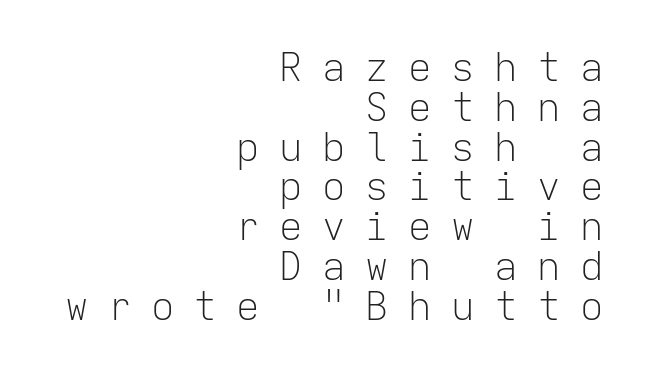
{"serif": "no", "italic": "no", "bold": "no", "weight": "light", "width": "normal", "stroke_contrast": "low", "x_height": "medium", "monospaced": "yes", "underline": "no", "align": "right", "line_spacing": "tight", "line_spacing_ratio": 1.02, "letter_spacing": "wide", "letter_spacing_em": 0.5, "glyph_px": 39}
